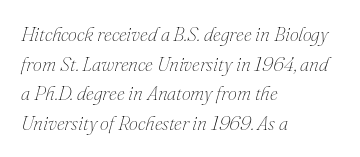
Q: Is the text bold? A: No.
Q: Is the text italic (slanted)? A: Yes, it leans right by about 16 degrees.
Q: Is the text underlined? A: No.
Q: How is the paragraph aligned? A: Left-aligned.
Q: Is the spacing between letters normal or unusually wide? A: Normal.
Q: Is the spacing between lines tight, normal or loose? A: Normal.
